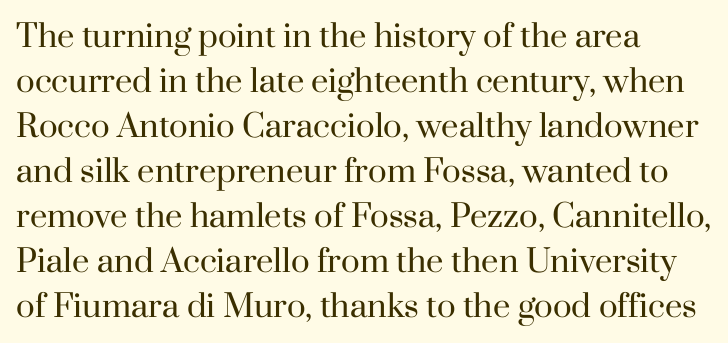
Letters have the restrained weight of plain body copy at most. Observe the ordinary spacing: letters are neighbours, not strangers. Teacher's note: observe the even left margin — that is flush-left alignment. The letters carry serifs — small finishing strokes at the ends of their stems. Tall strokes in this sample are plumb rather than angled. Descender tails drop into unmarked territory.
